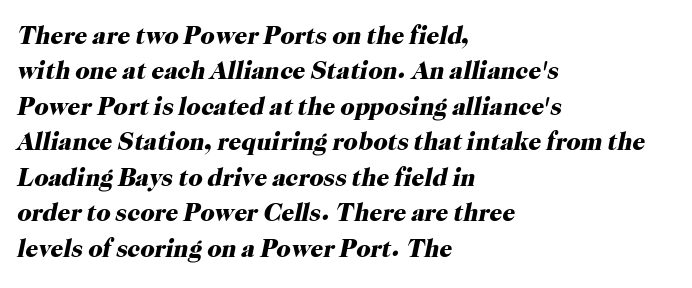
Words float on clear page, feet unadorned. The glyphs have the mass of a bold cut. Nothing unusual about the tracking: characters are spaced as the font intends. The rendering uses a moderate line-height, typical for paragraphs.
